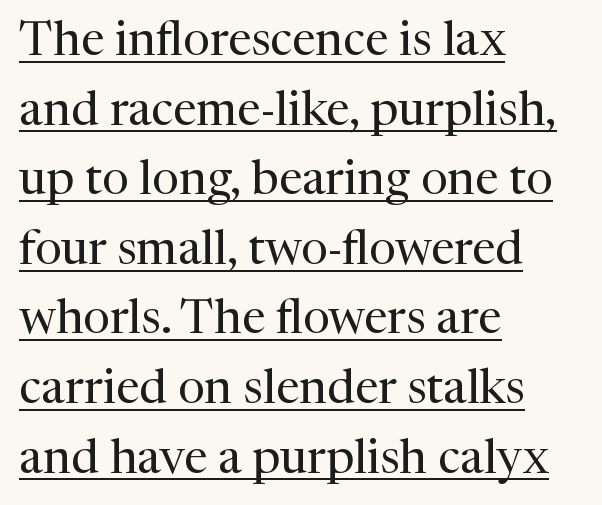
{"serif": "yes", "italic": "no", "bold": "no", "weight": "regular", "width": "normal", "stroke_contrast": "medium", "x_height": "medium", "monospaced": "no", "underline": "yes", "align": "left", "line_spacing": "normal", "line_spacing_ratio": 1.45, "letter_spacing": "normal", "letter_spacing_em": 0.0, "glyph_px": 48}
